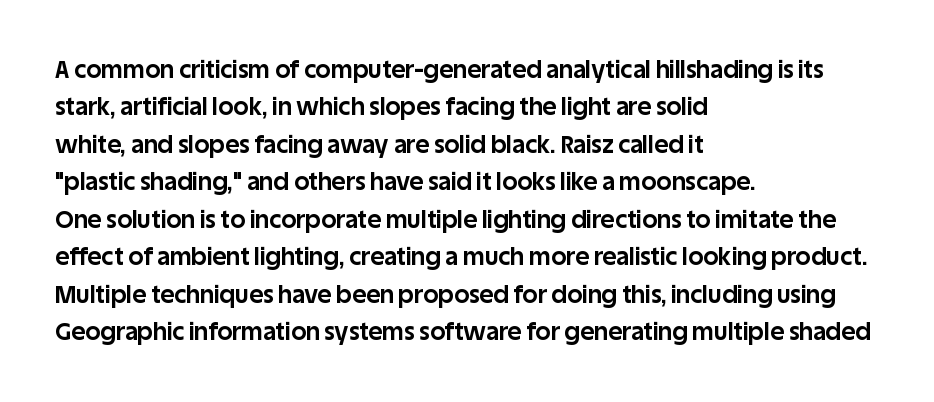
Q: Is the text bold? A: Yes.
Q: Is the text italic (slanted)? A: No, it is upright.
Q: Is the text underlined? A: No.
Q: How is the paragraph aligned? A: Left-aligned.
Q: Is the spacing between letters normal or unusually wide? A: Normal.
Q: Is the spacing between lines tight, normal or loose? A: Normal.
